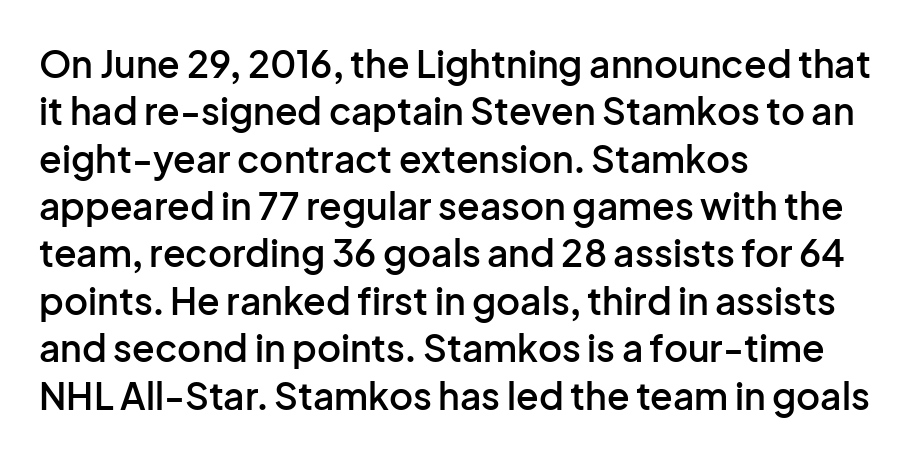
Q: Is the text bold? A: Semi-bold.
Q: Is the text italic (slanted)? A: No, it is upright.
Q: Is the typeface a serif or a sans-serif typeface? A: Sans-serif.
Q: Is the text underlined? A: No.
Q: How is the paragraph aligned? A: Left-aligned.
Q: Is the spacing between letters normal or unusually wide? A: Normal.
Q: Is the spacing between lines tight, normal or loose? A: Normal.
Q: Width (condensed, normal, or wide)? A: Normal.
Q: Stroke contrast? A: Low.
Q: x-height? A: Medium.
Q: Monospaced? A: No.
